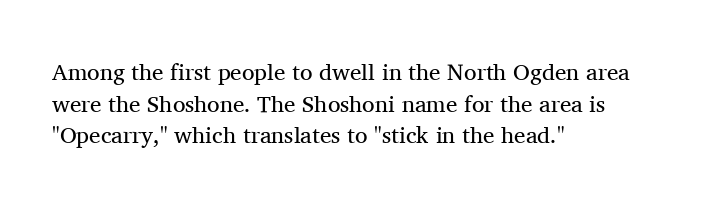
Q: Is the text bold? A: No.
Q: Is the text italic (slanted)? A: No, it is upright.
Q: Is the text underlined? A: No.
Q: How is the paragraph aligned? A: Left-aligned.
Q: Is the spacing between letters normal or unusually wide? A: Normal.
Q: Is the spacing between lines tight, normal or loose? A: Normal.
